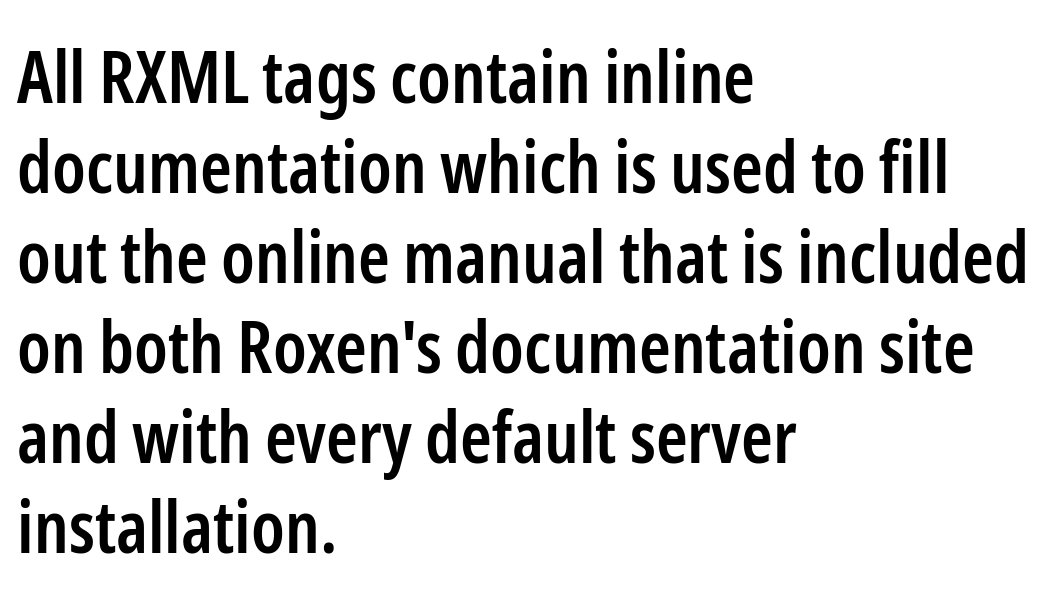
Q: Is the text bold? A: Semi-bold.
Q: Is the text italic (slanted)? A: No, it is upright.
Q: Is the typeface a serif or a sans-serif typeface? A: Sans-serif.
Q: Is the text underlined? A: No.
Q: How is the paragraph aligned? A: Left-aligned.
Q: Is the spacing between letters normal or unusually wide? A: Normal.
Q: Is the spacing between lines tight, normal or loose? A: Normal.
Q: Width (condensed, normal, or wide)? A: Condensed.
Q: Stroke contrast? A: Low.
Q: x-height? A: Medium.
Q: Monospaced? A: No.
